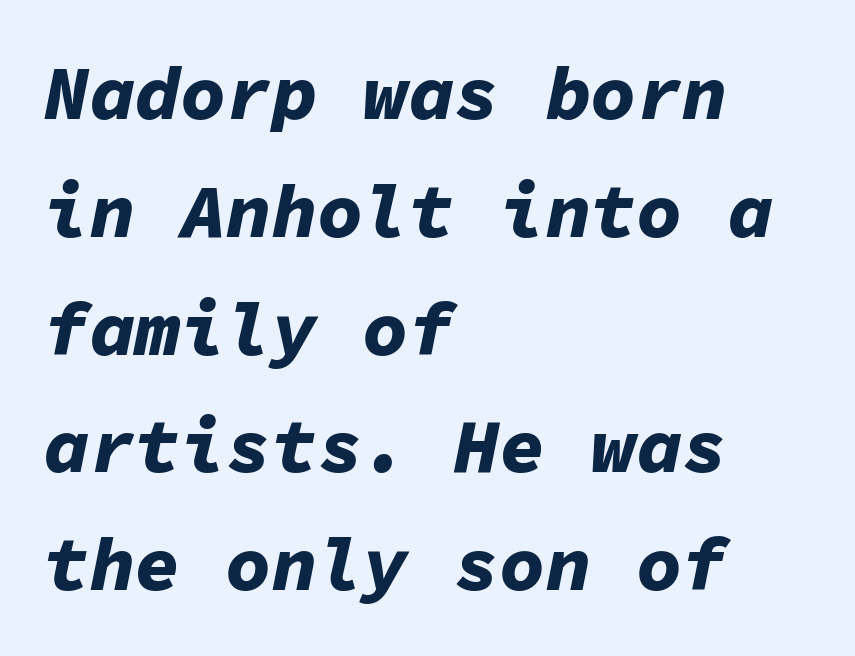
The image shows 76 px bold type, italic (leaning right), monospaced; set left-aligned, normal line spacing (1.55x), normal letter spacing, not underlined; low stroke contrast and a medium x-height.
